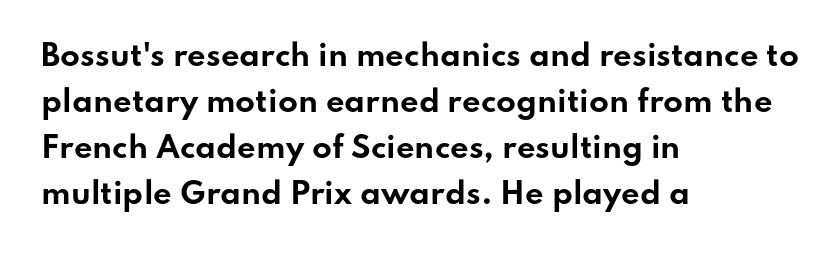
Q: Is the text bold? A: Yes.
Q: Is the text italic (slanted)? A: No, it is upright.
Q: Is the typeface a serif or a sans-serif typeface? A: Sans-serif.
Q: Is the text underlined? A: No.
Q: How is the paragraph aligned? A: Left-aligned.
Q: Is the spacing between letters normal or unusually wide? A: Normal.
Q: Is the spacing between lines tight, normal or loose? A: Normal.
Q: Width (condensed, normal, or wide)? A: Wide.
Q: Stroke contrast? A: Low.
Q: x-height? A: Small.
Q: Monospaced? A: No.
